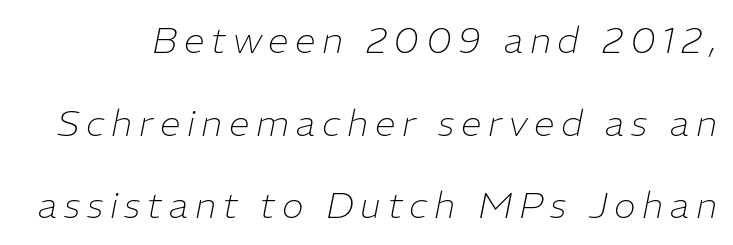
{"italic": "yes", "lean": "right", "slant_degrees": 11, "bold": "no", "weight": "thin", "width": "normal", "stroke_contrast": "low", "x_height": "medium", "monospaced": "no", "underline": "no", "line_spacing": "loose", "line_spacing_ratio": 2.23, "glyph_px": 37}
